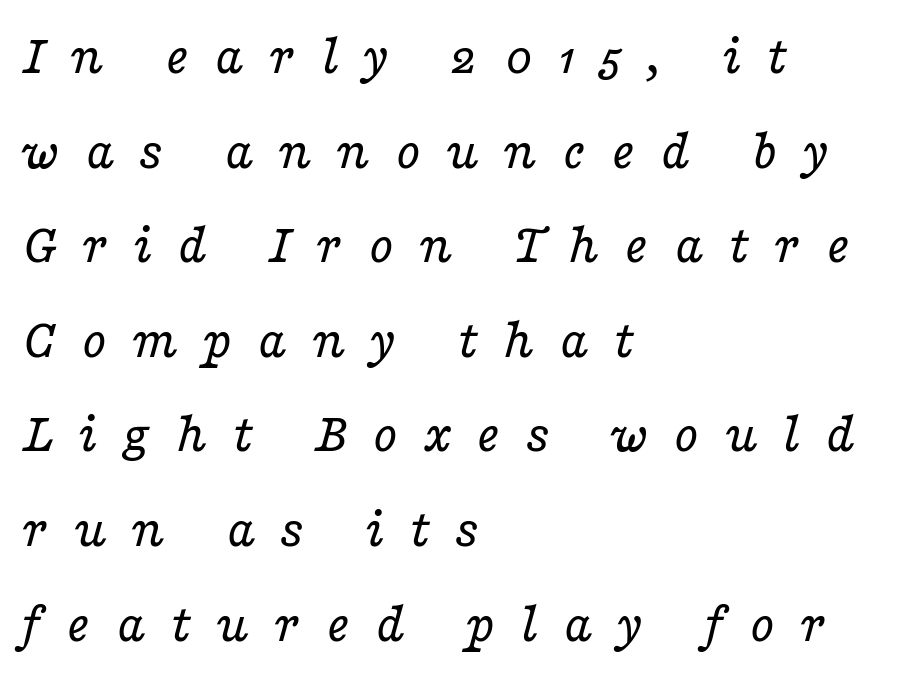
Q: Is the text bold? A: No.
Q: Is the text italic (slanted)? A: Yes, it leans right by about 16 degrees.
Q: Is the typeface a serif or a sans-serif typeface? A: Serif.
Q: Is the text underlined? A: No.
Q: How is the paragraph aligned? A: Left-aligned.
Q: Is the spacing between letters normal or unusually wide? A: Unusually wide.
Q: Is the spacing between lines tight, normal or loose? A: Normal.
Q: Width (condensed, normal, or wide)? A: Wide.
Q: Stroke contrast? A: Low.
Q: x-height? A: Medium.
Q: Monospaced? A: No.
